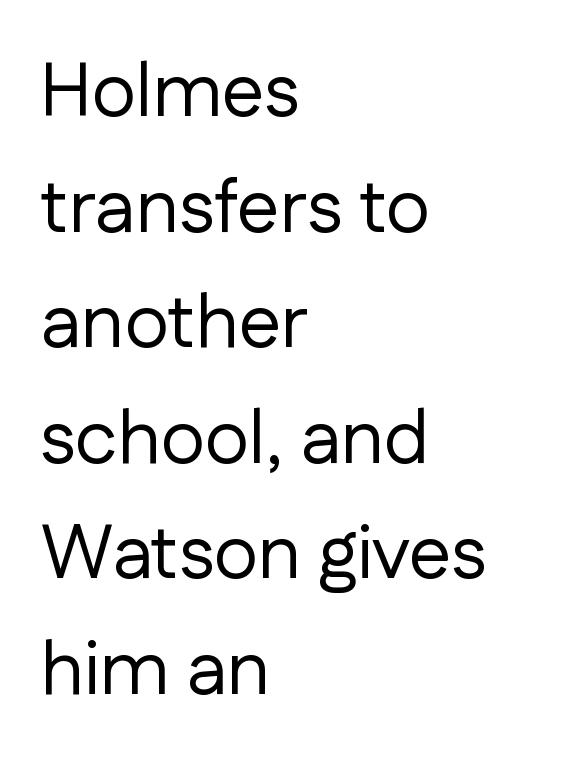
Q: Is the text bold? A: No.
Q: Is the text italic (slanted)? A: No, it is upright.
Q: Is the typeface a serif or a sans-serif typeface? A: Sans-serif.
Q: Is the text underlined? A: No.
Q: How is the paragraph aligned? A: Left-aligned.
Q: Is the spacing between letters normal or unusually wide? A: Normal.
Q: Is the spacing between lines tight, normal or loose? A: Normal.
Q: Width (condensed, normal, or wide)? A: Normal.
Q: Stroke contrast? A: Low.
Q: x-height? A: Medium.
Q: Monospaced? A: No.
